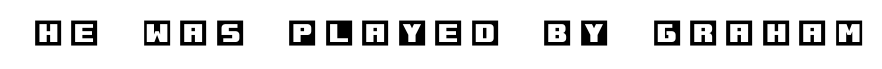
{"italic": "no", "width": "normal", "x_height": "large", "underline": "no", "letter_spacing": "wide", "letter_spacing_em": 0.28, "glyph_px": 29}
